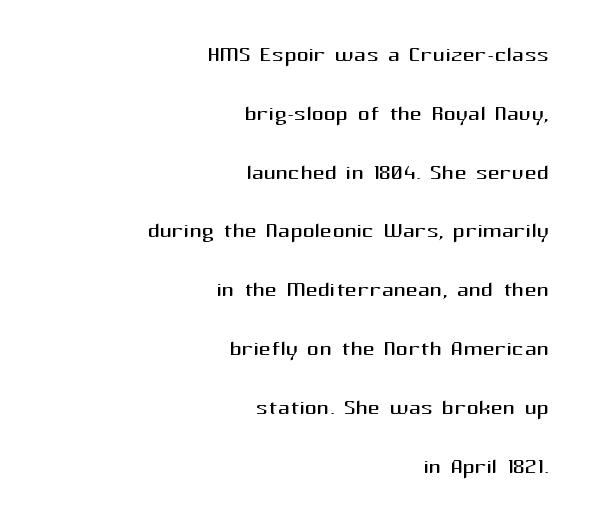
Font category for this specimen: sans-serif. Horizontal alignment here is rightward, an uncommon choice for prose. No word sits above an underline. The cut favours lightness, reaching ordinary text weight at its darkest. Is there much room between lines? Yes — plenty of vertical air separates them.
